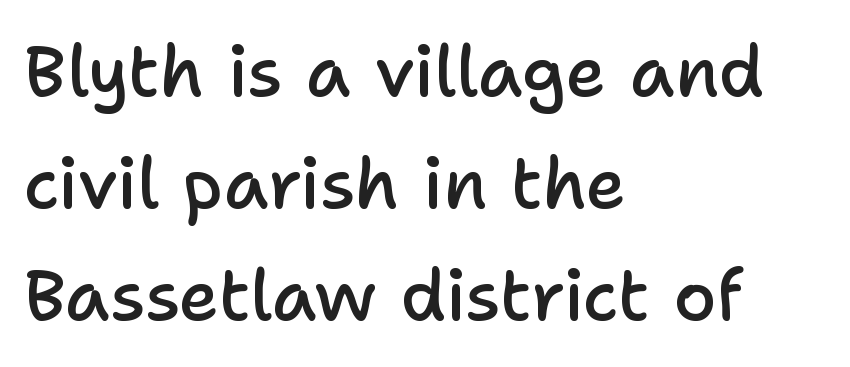
The lines are quadded left. Do the characters align in a grid? No, the font is proportional. The leading is moderate, giving the passage an even texture. The glyphs in this specimen are sans serif. A typesetter would mark this as roman, not italic.
